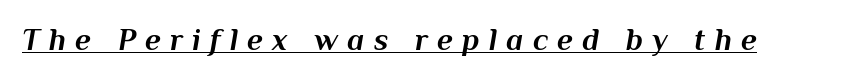
{"italic": "yes", "lean": "right", "slant_degrees": 10, "bold": "yes", "weight": "bold", "width": "normal", "stroke_contrast": "medium", "x_height": "medium", "monospaced": "no", "underline": "yes", "letter_spacing": "wide", "letter_spacing_em": 0.3, "glyph_px": 31}
